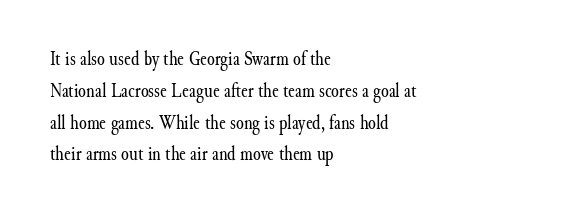
Q: Is the text bold? A: No.
Q: Is the text italic (slanted)? A: No, it is upright.
Q: Is the text underlined? A: No.
Q: How is the paragraph aligned? A: Left-aligned.
Q: Is the spacing between letters normal or unusually wide? A: Normal.
Q: Is the spacing between lines tight, normal or loose? A: Normal.
